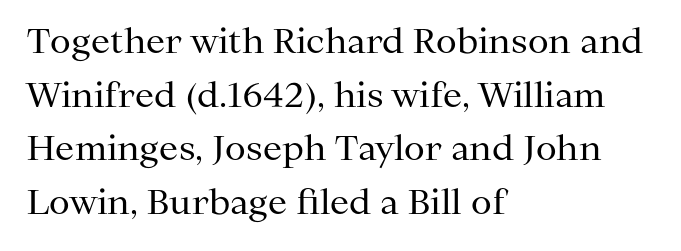
The image shows 34 px regular-weight serif type, upright; set left-aligned, normal line spacing (1.58x), normal letter spacing, not underlined; medium stroke contrast and a medium x-height.
